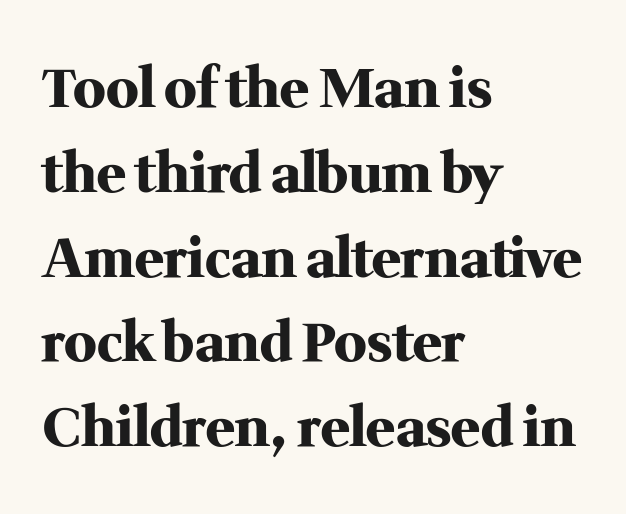
{"serif": "yes", "italic": "no", "bold": "yes", "weight": "heavy", "width": "normal", "stroke_contrast": "medium", "x_height": "medium", "monospaced": "no", "underline": "no", "align": "left", "line_spacing": "normal", "line_spacing_ratio": 1.57, "letter_spacing": "normal", "letter_spacing_em": 0.0, "glyph_px": 54}
